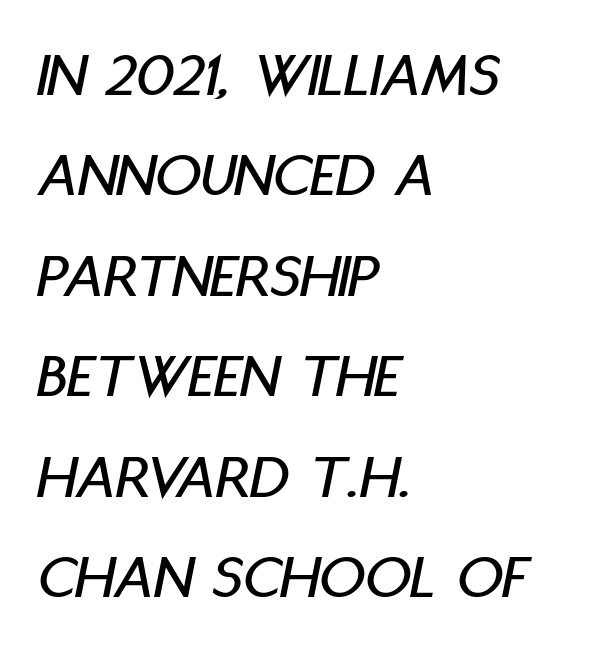
The face used here is rendered with its standard letterfit. This sample has the flowing, uneven cadence of proportional lettering. Caption: multi-line text, flush left, ragged right. Characters are canted at an angle relative to the baseline's perpendicular.
